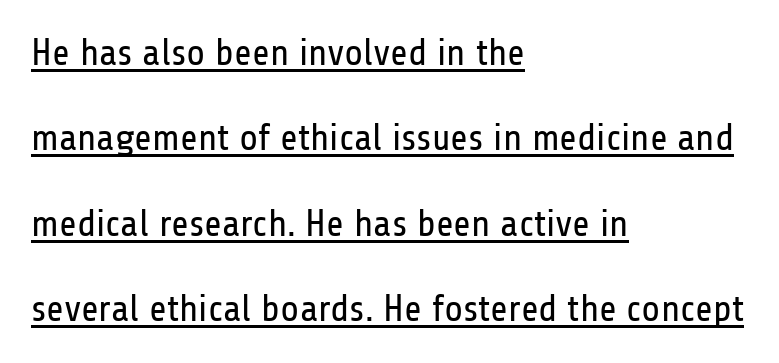
Q: Is the text bold? A: No.
Q: Is the text italic (slanted)? A: No, it is upright.
Q: Is the typeface a serif or a sans-serif typeface? A: Sans-serif.
Q: Is the text underlined? A: Yes.
Q: How is the paragraph aligned? A: Left-aligned.
Q: Is the spacing between letters normal or unusually wide? A: Normal.
Q: Is the spacing between lines tight, normal or loose? A: Loose.
Q: Width (condensed, normal, or wide)? A: Condensed.
Q: Stroke contrast? A: Low.
Q: x-height? A: Medium.
Q: Monospaced? A: No.
